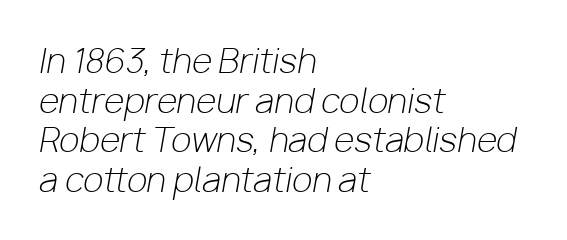
{"italic": "yes", "lean": "right", "slant_degrees": 10, "bold": "no", "weight": "light", "width": "normal", "stroke_contrast": "low", "x_height": "medium", "monospaced": "no", "underline": "no", "align": "left", "line_spacing_ratio": 1.2, "letter_spacing": "normal", "letter_spacing_em": 0.0, "glyph_px": 33}
